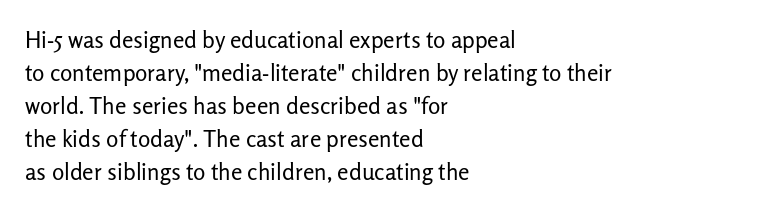
Honestly, the row spacing looks completely unremarkable. Caption: face not bold, strokes unweighted. Posture: vertical. This rendering features lettering with no underline. The setting favours the left margin, as ordinary paragraphs usually do.
